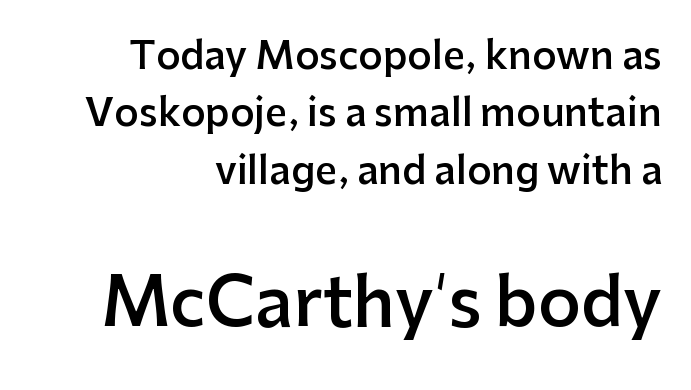
{"serif": "no", "italic": "no", "bold": "semi", "weight": "semibold", "width": "normal", "stroke_contrast": "low", "x_height": "medium", "monospaced": "no", "underline": "no", "align": "right", "line_spacing": "normal", "line_spacing_ratio": 1.51, "letter_spacing": "normal", "letter_spacing_em": 0.0, "larger_block": "second", "size_ratio": 1.76, "glyph_px": 67}
